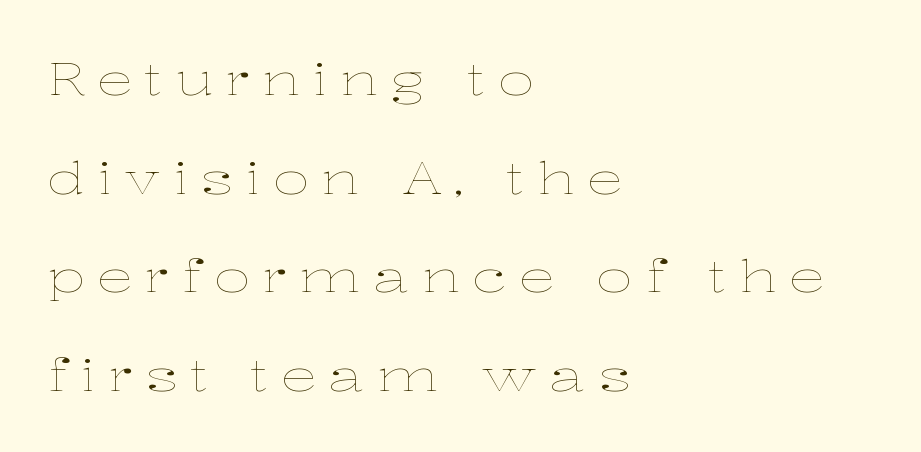
The image shows 45 px thin, wide type, upright; set left-aligned, loose line spacing (2.19x), unusually wide letter spacing (+0.27 em), not underlined; low stroke contrast and a medium x-height.
